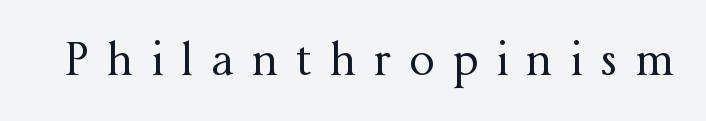
Q: Is the text bold? A: No.
Q: Is the text italic (slanted)? A: No, it is upright.
Q: Is the typeface a serif or a sans-serif typeface? A: Serif.
Q: Is the text underlined? A: No.
Q: Is the spacing between letters normal or unusually wide? A: Unusually wide.
Q: Width (condensed, normal, or wide)? A: Normal.
Q: Stroke contrast? A: Medium.
Q: x-height? A: Medium.
Q: Monospaced? A: No.
